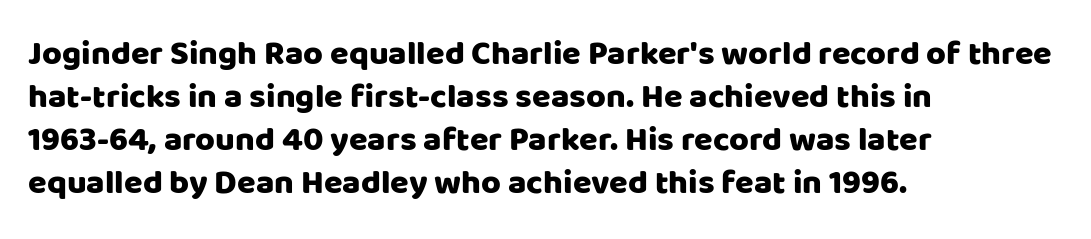
The image shows 34 px sans-serif type, upright; set left-aligned, normal line spacing (1.26x), normal letter spacing, not underlined; low stroke contrast and a large x-height.
